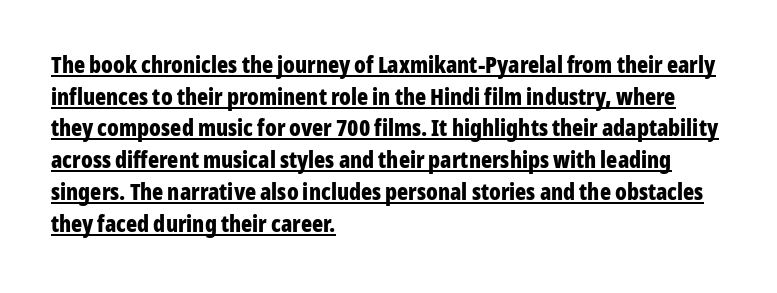
The image shows 23 px bold type, upright; set left-aligned, normal line spacing (1.38x), normal letter spacing, underlined.
